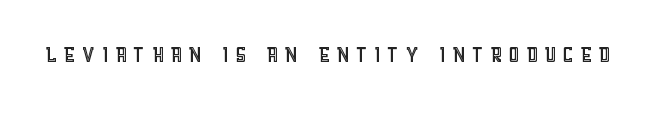
Q: Is the text italic (slanted)? A: No, it is upright.
Q: Is the text underlined? A: No.
Q: Is the spacing between letters normal or unusually wide? A: Unusually wide.
Q: Width (condensed, normal, or wide)? A: Condensed.
Q: x-height? A: Large.
Q: Monospaced? A: No.
